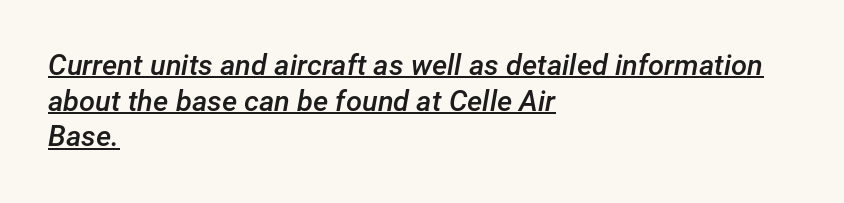
The image shows 29 px semibold type, italic (leaning right); set left-aligned, line spacing 1.23x, normal letter spacing, underlined; low stroke contrast and a medium x-height.
